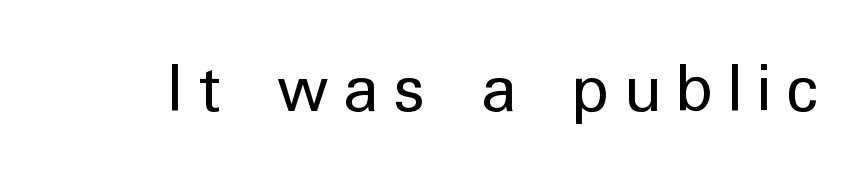
A typesetter would call this proportional, since set widths differ per character. The space directly below the letters is spotless. Think standard paragraph weight, or any step lighter than that. A typesetter would label this face a sans. A typesetter would mark this as roman, not italic. Someone cranked the tracking dial way up on this one.
